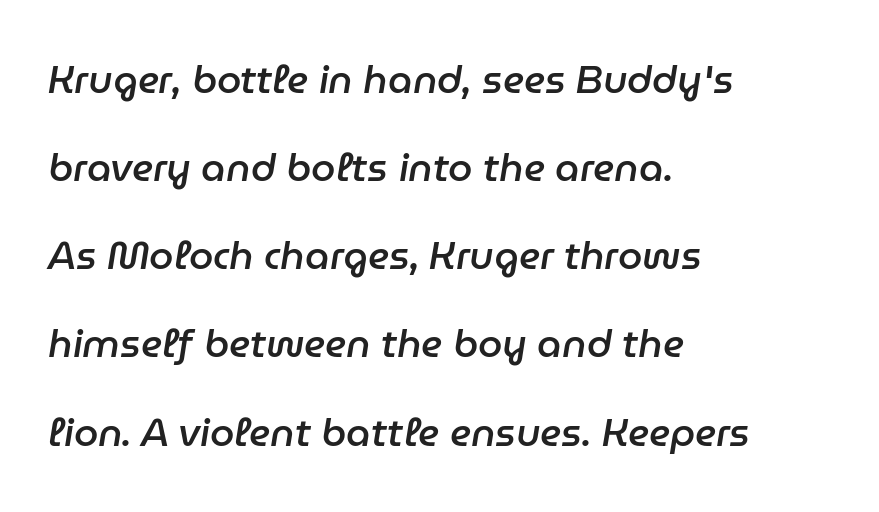
{"italic": "yes", "lean": "right", "slant_degrees": 9, "bold": "semi", "weight": "semibold", "width": "normal", "stroke_contrast": "low", "x_height": "medium", "monospaced": "no", "underline": "no", "align": "left", "line_spacing": "loose", "line_spacing_ratio": 2.26, "letter_spacing": "normal", "letter_spacing_em": 0.0, "glyph_px": 39}
